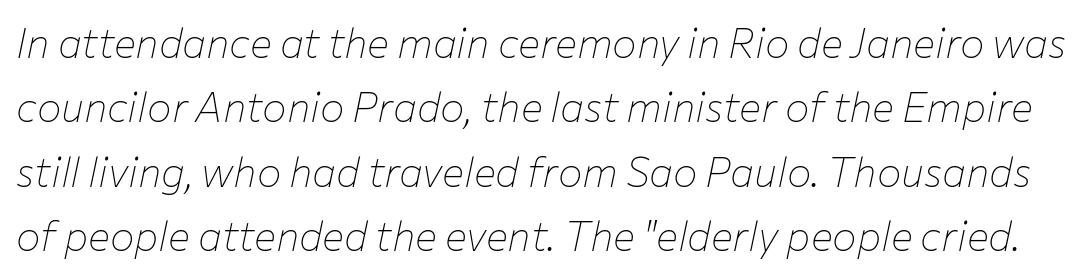
The image shows 41 px thin type, italic (leaning right); set normal line spacing (1.57x), normal letter spacing, not underlined; low stroke contrast and a medium x-height.
